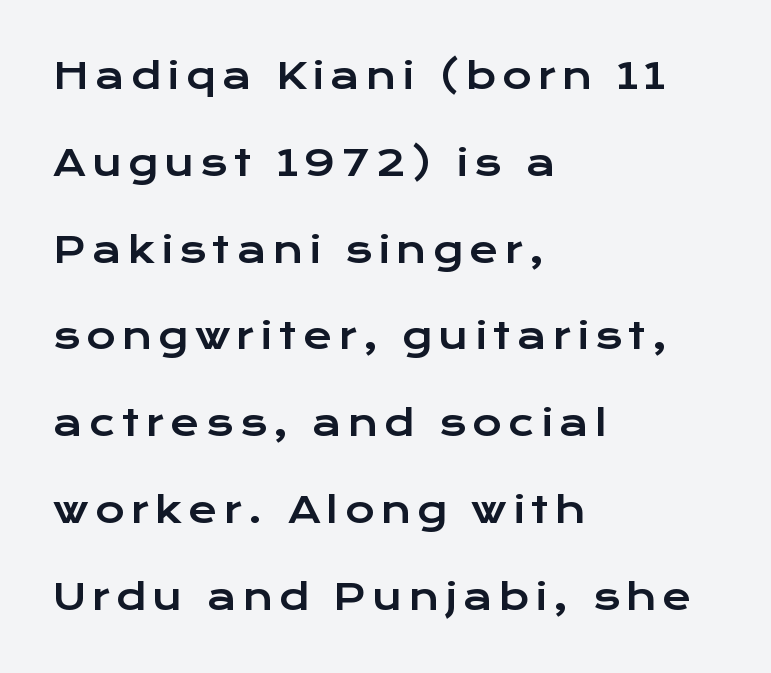
{"serif": "no", "italic": "no", "width": "wide", "stroke_contrast": "low", "x_height": "medium", "monospaced": "no", "underline": "no", "align": "left", "line_spacing": "loose", "line_spacing_ratio": 2.41, "glyph_px": 36}
